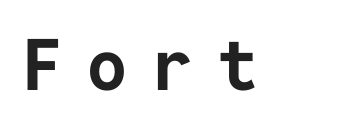
Q: Is the text bold? A: Yes.
Q: Is the text italic (slanted)? A: No, it is upright.
Q: Is the typeface a serif or a sans-serif typeface? A: Sans-serif.
Q: Is the text underlined? A: No.
Q: How is the paragraph aligned? A: Left-aligned.
Q: Is the spacing between letters normal or unusually wide? A: Unusually wide.
Q: Width (condensed, normal, or wide)? A: Normal.
Q: Stroke contrast? A: Low.
Q: x-height? A: Medium.
